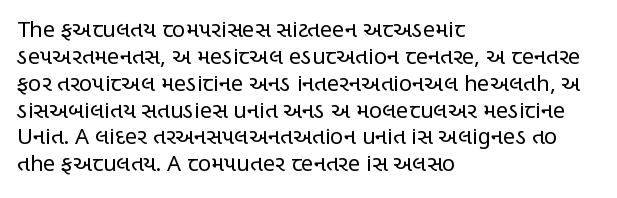
Q: Is the text bold? A: No.
Q: Is the text italic (slanted)? A: No, it is upright.
Q: Is the text underlined? A: No.
Q: How is the paragraph aligned? A: Left-aligned.
Q: Is the spacing between letters normal or unusually wide? A: Normal.
